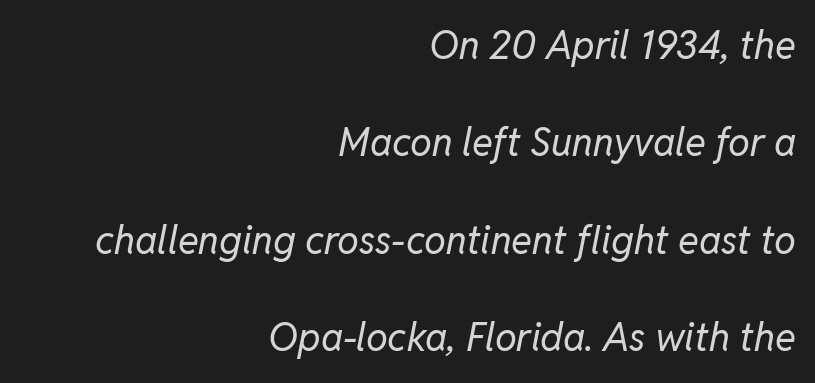
On a weight scale, this lands at 450 or below. Spacing verdict: proportional, widths tailored to each character. Vertically, the passage feels expansive, rows floating well apart. The typesetter chose a ragged-left arrangement here.
